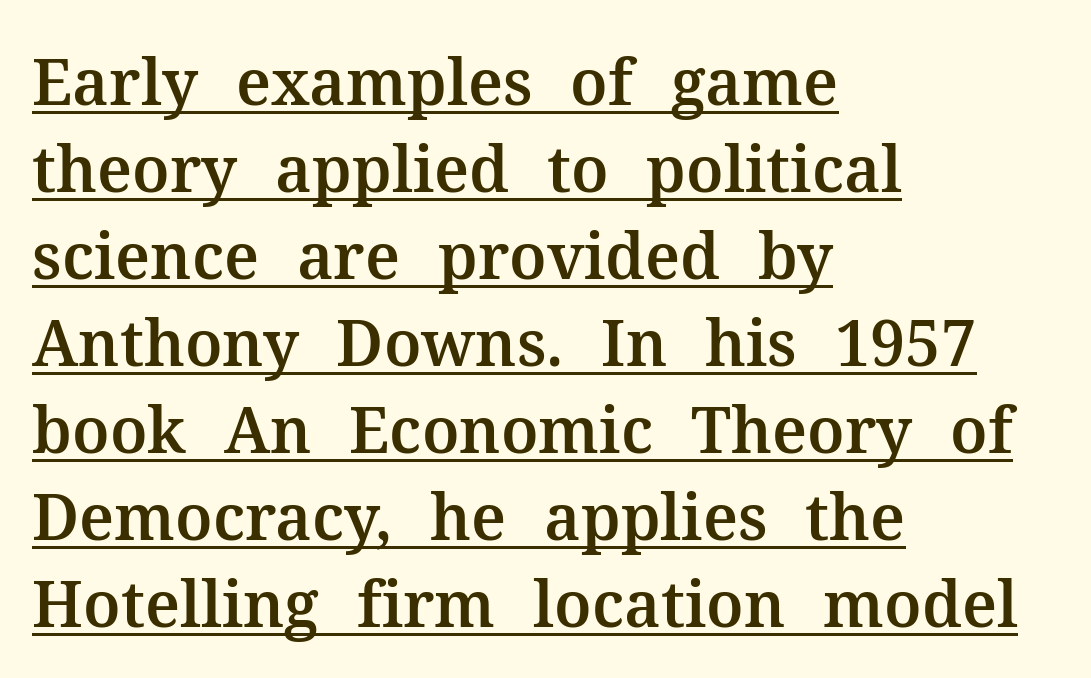
The image shows 63 px serif type, upright; set left-aligned, normal line spacing (1.38x), normal letter spacing, underlined; medium stroke contrast and a medium x-height.
